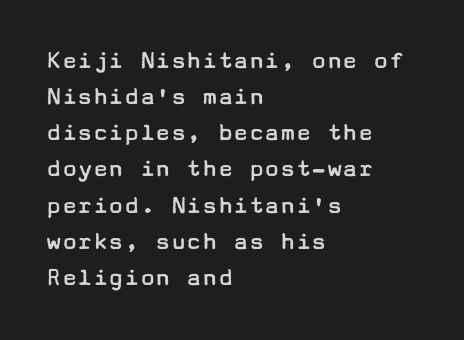
Teacher's note: observe the even left margin — that is flush-left alignment. Students, note that the glyphs here touch the page at normal intervals. Do the letters lean? They stand straight. Descenders hang freely into open space. Stem width sits at or under what a default text font uses.
